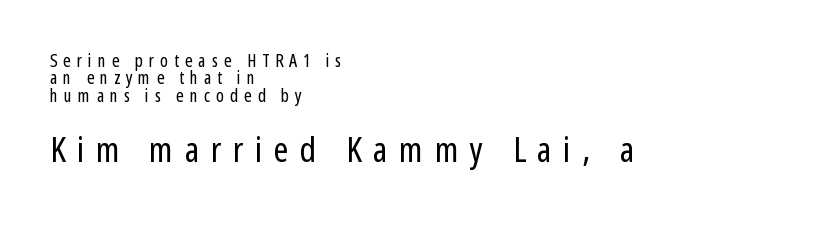
The letters stand straight up with perfectly vertical stems. The rendering shows plain stroke endings on the letterforms — a sans-serif design. Type size steps up from the first block to the second. Is the stroke heavy? The answer is a plain regular-or-lighter.
